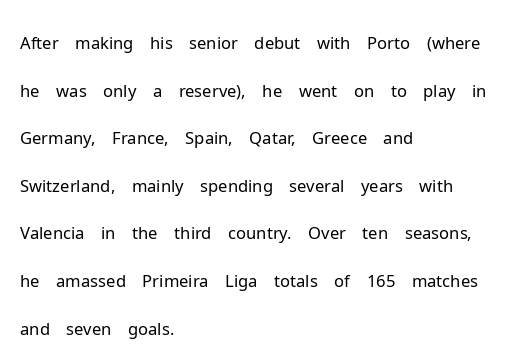
This sample uses plain, unmodified letter spacing. Regular leading. The lettering stays uniformly vertical, giving the passage a roman look. Is this a heavy cut? Hardly; it is regular or lighter. Each line starts at the same left margin while the right side varies.
